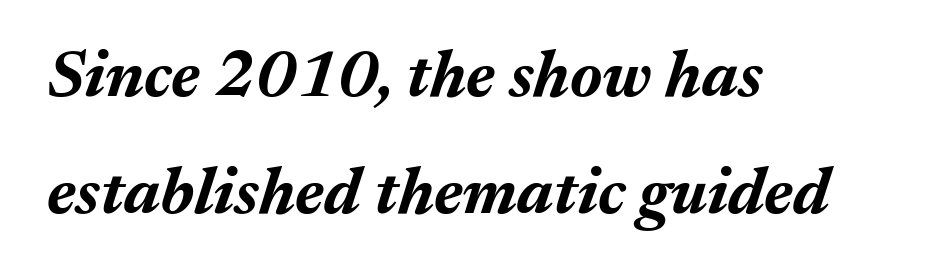
The image shows 66 px bold type, italic (leaning right); set left-aligned, line spacing 1.78x, normal letter spacing, not underlined; medium stroke contrast and a medium x-height.
